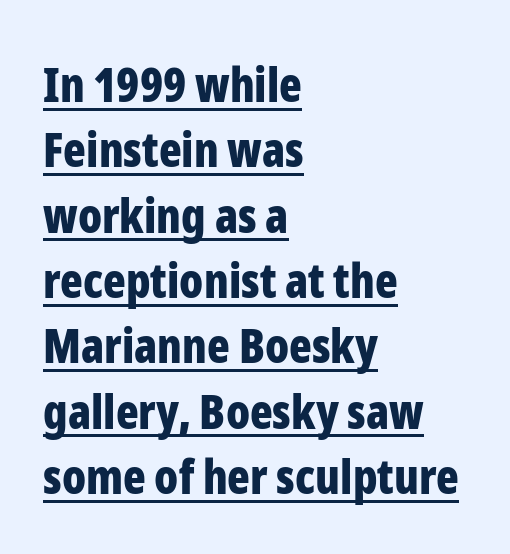
{"serif": "no", "italic": "no", "bold": "yes", "weight": "bold", "width": "condensed", "stroke_contrast": "low", "x_height": "medium", "monospaced": "no", "underline": "yes", "align": "left", "line_spacing": "normal", "line_spacing_ratio": 1.39, "letter_spacing": "normal", "letter_spacing_em": 0.0, "glyph_px": 47}
